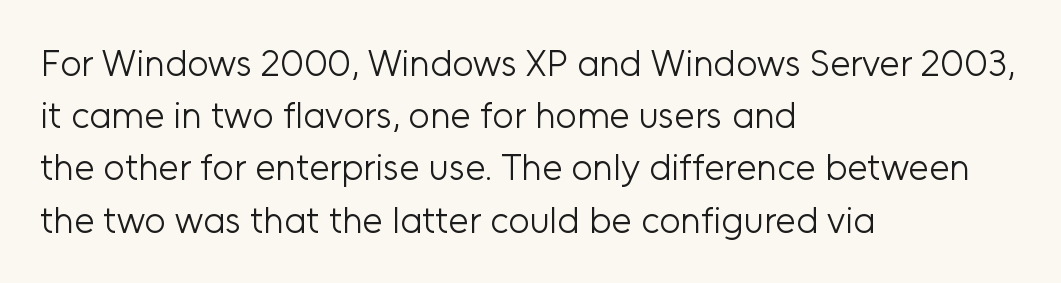
Q: Is the text bold? A: No.
Q: Is the text italic (slanted)? A: No, it is upright.
Q: Is the typeface a serif or a sans-serif typeface? A: Sans-serif.
Q: Is the text underlined? A: No.
Q: How is the paragraph aligned? A: Left-aligned.
Q: Is the spacing between letters normal or unusually wide? A: Normal.
Q: Is the spacing between lines tight, normal or loose? A: Normal.
Q: Width (condensed, normal, or wide)? A: Normal.
Q: Stroke contrast? A: Low.
Q: x-height? A: Medium.
Q: Monospaced? A: No.
